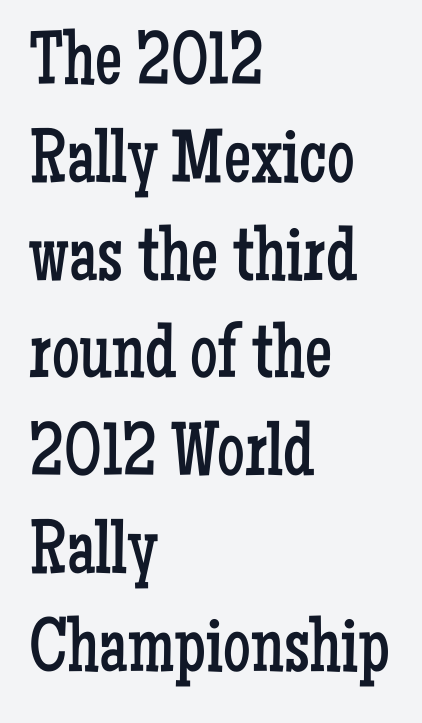
How are the letters spaced? Ordinarily, with no added tracking. Quick note: interline space is typical. The zone under the glyphs is completely vacant. Compared with a centered layout, this one pins lines to the left instead. Look at the bottom of the vertical strokes: they flare into serifs here. The letters stand upright; this is a roman face.
